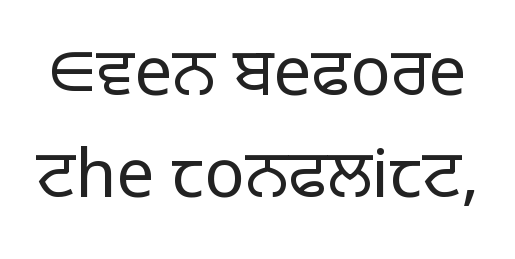
Are there feet on the stems? There aren't — it's a sans. Rows of type keep a routine distance in the vertical direction. These lines are rendered in a variable-pitch font. The glyphs are unaccompanied by any horizontal stroke below them. Does extra space separate the letters? No, they use regular spacing.
